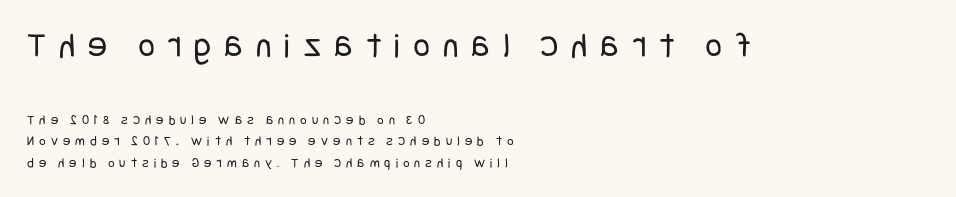
Q: Is the text bold? A: No.
Q: Is the text italic (slanted)? A: No, it is upright.
Q: Is the typeface a serif or a sans-serif typeface? A: Sans-serif.
Q: Is the text underlined? A: No.
Q: How is the paragraph aligned? A: Left-aligned.
Q: Is the spacing between letters normal or unusually wide? A: Unusually wide.
Q: Is the spacing between lines tight, normal or loose? A: Normal.
Q: Which block of text is set in a larger size, the first (top) or the second (bottom)? A: The first (top) one.
Q: Width (condensed, normal, or wide)? A: Condensed.
Q: Stroke contrast? A: Low.
Q: x-height? A: Large.
